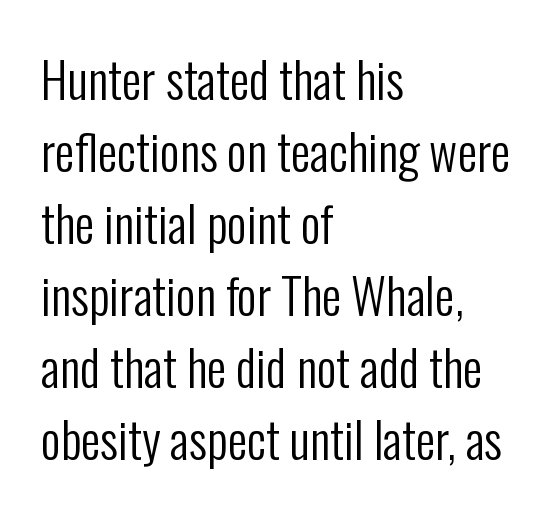
Q: Is the text bold? A: No.
Q: Is the text italic (slanted)? A: No, it is upright.
Q: Is the typeface a serif or a sans-serif typeface? A: Sans-serif.
Q: Is the text underlined? A: No.
Q: How is the paragraph aligned? A: Left-aligned.
Q: Is the spacing between letters normal or unusually wide? A: Normal.
Q: Is the spacing between lines tight, normal or loose? A: Normal.
Q: Width (condensed, normal, or wide)? A: Condensed.
Q: Stroke contrast? A: Low.
Q: x-height? A: Medium.
Q: Monospaced? A: No.
